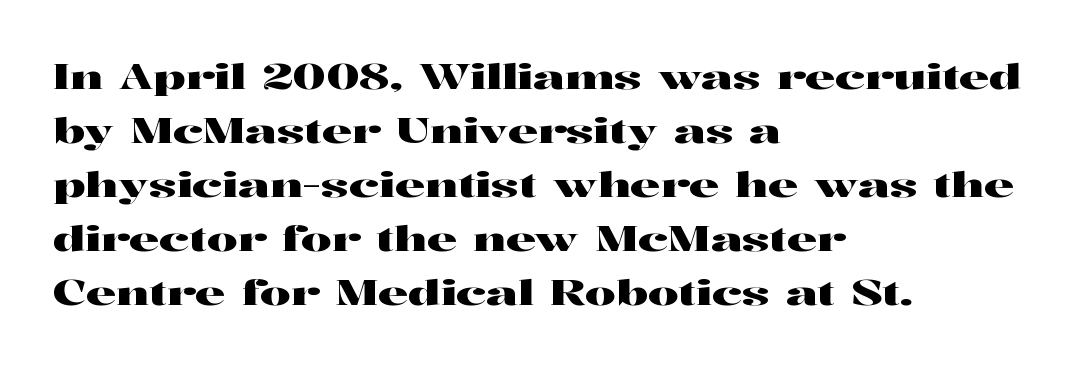
{"serif": "yes", "italic": "no", "width": "wide", "stroke_contrast": "high", "x_height": "medium", "monospaced": "no", "underline": "no", "align": "left", "line_spacing": "normal", "line_spacing_ratio": 1.59, "letter_spacing": "normal", "letter_spacing_em": 0.0, "glyph_px": 34}
